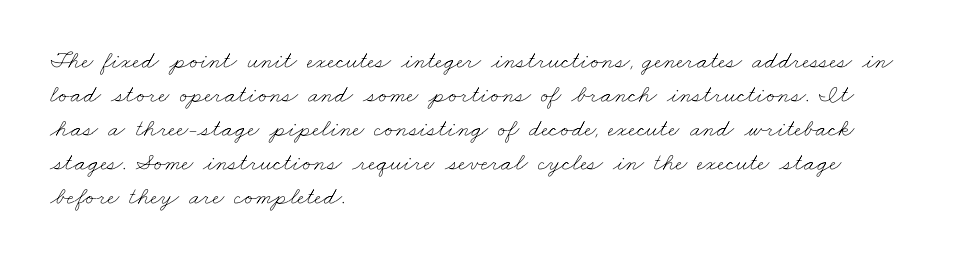
Q: Is the text bold? A: No.
Q: Is the text underlined? A: No.
Q: How is the paragraph aligned? A: Left-aligned.
Q: Is the spacing between letters normal or unusually wide? A: Normal.
Q: Is the spacing between lines tight, normal or loose? A: Normal.
